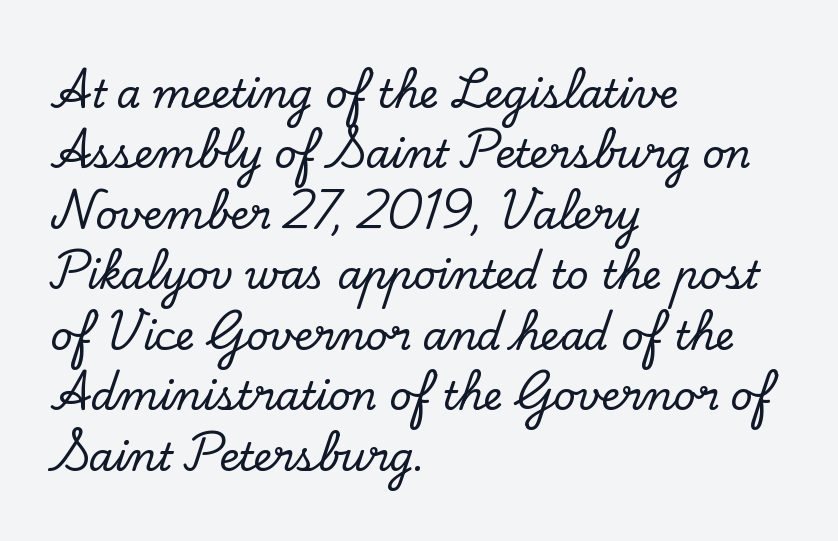
The image shows 39 px serif type; set left-aligned, normal line spacing (1.55x), normal letter spacing, not underlined; low stroke contrast and a small x-height.
